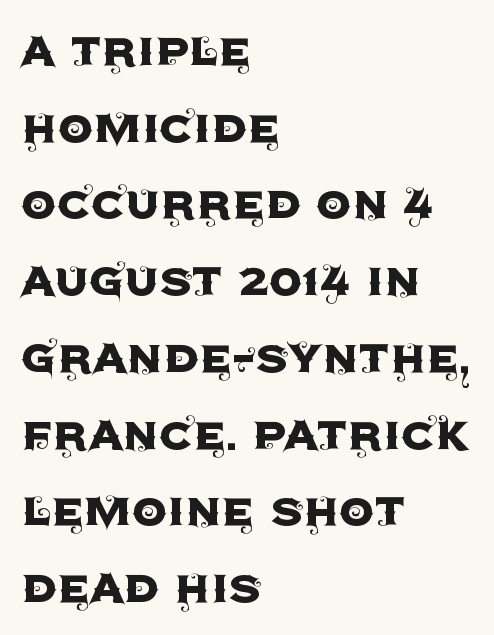
Honestly, there is no underline to notice here at all. Here the glyphs are tracked normally, forming tight word shapes. Do the letters lean? They stand straight. The rendering uses natural spacing where letterforms have individual widths.
